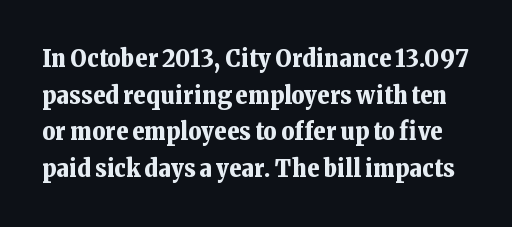
Typesetter's note: full bold, strokes at maximum text heaviness. The face used here is rendered with its standard letterfit. Baseline-to-baseline distance is the conventional proportion of letter height. Characters remain perfectly vertical along every line.
